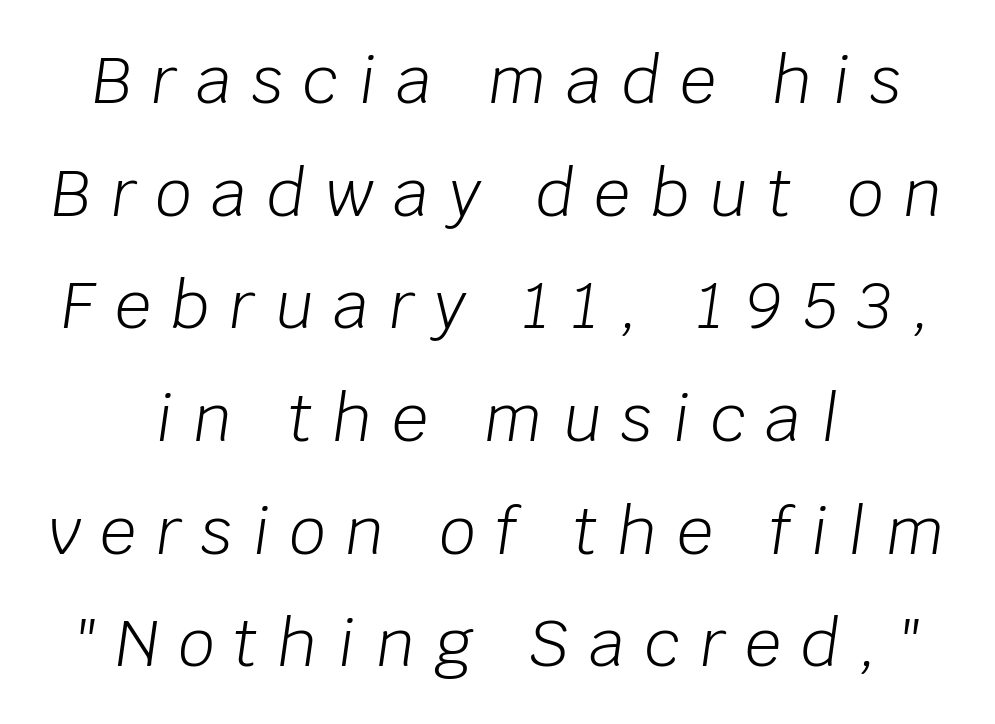
Q: Is the text bold? A: No.
Q: Is the text italic (slanted)? A: Yes, it leans right by about 8 degrees.
Q: Is the text underlined? A: No.
Q: Is the spacing between letters normal or unusually wide? A: Unusually wide.
Q: Width (condensed, normal, or wide)? A: Normal.
Q: Stroke contrast? A: Low.
Q: x-height? A: Large.
Q: Monospaced? A: No.
